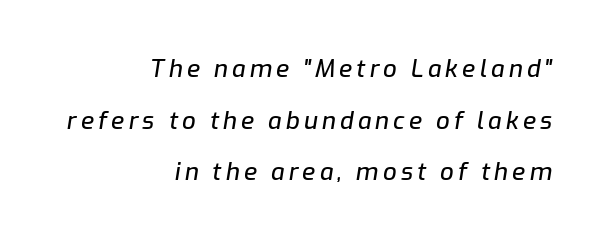
{"italic": "yes", "lean": "right", "slant_degrees": 9, "underline": "no", "align": "right", "line_spacing": "loose", "line_spacing_ratio": 2.15, "glyph_px": 24}
